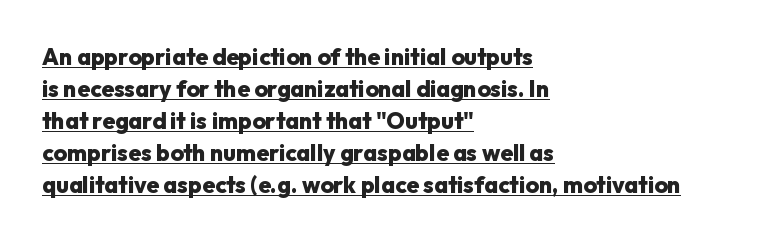
Q: Is the text bold? A: Yes.
Q: Is the text italic (slanted)? A: No, it is upright.
Q: Is the text underlined? A: Yes.
Q: How is the paragraph aligned? A: Left-aligned.
Q: Is the spacing between letters normal or unusually wide? A: Normal.
Q: Is the spacing between lines tight, normal or loose? A: Normal.
